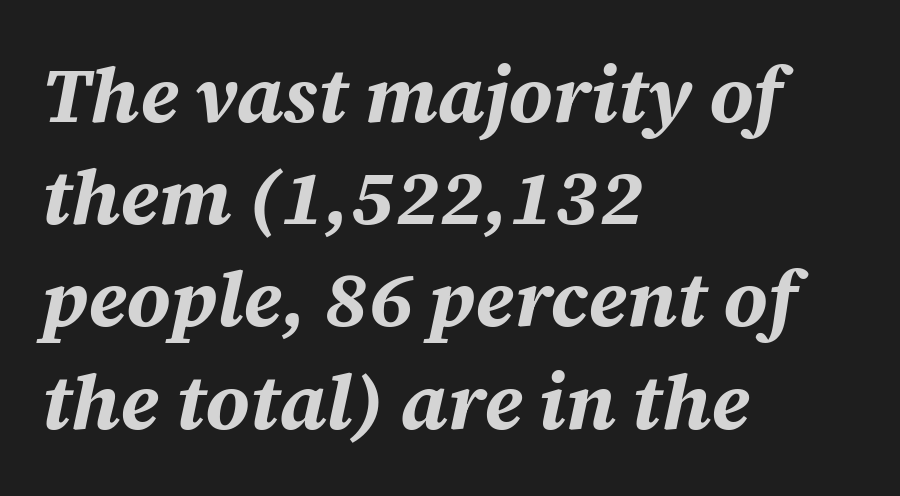
The image shows 78 px bold type, italic (leaning right); set left-aligned, normal line spacing (1.31x), normal letter spacing, not underlined; medium stroke contrast and a large x-height.
